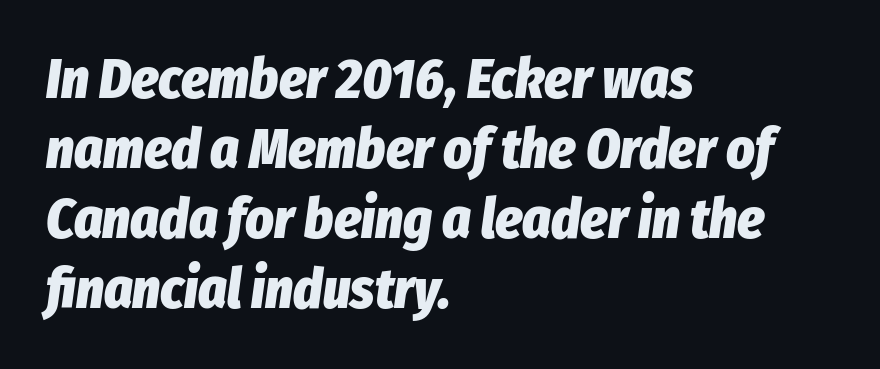
Compared with a centered layout, this one pins lines to the left instead. The tracking reads as untouched default to a designer's eye. A typesetter would call this proportional, since set widths differ per character. The vertical gap from one line to the next is medium. Plain, unruled lines of type.
